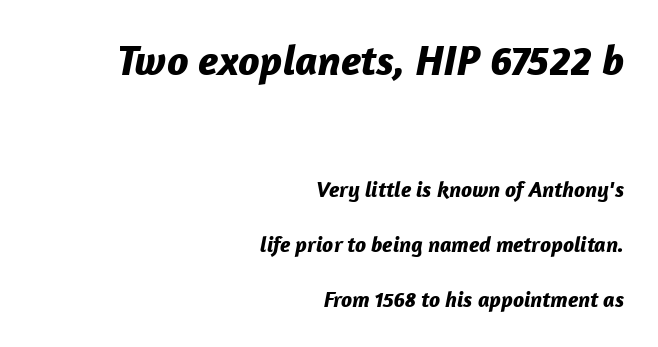
Standard letterfit; no display-style spreading of the glyphs. Observe the lean: these are italic letterforms. Its strokes are broad and dark, the hallmark of bold type. Where is the straight margin? On the right. Leading is clearly above the norm, producing a sparse column. Character widths vary here, with narrow letters taking less room than wide ones.
